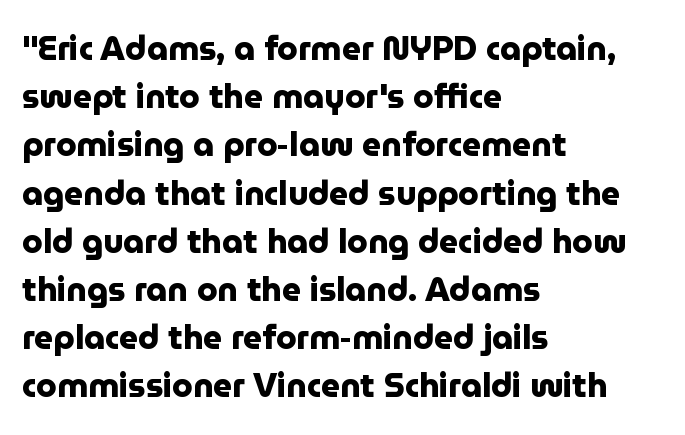
Students, note that the glyphs here touch the page at normal intervals. Unlike italic type, these characters show no tilt at all. Is this a fixed-width face? No — the glyphs have proportional, varying widths. The typeface chosen for these lines omits serifs.
